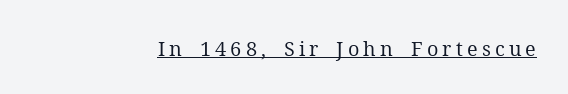
{"italic": "no", "bold": "no", "underline": "yes", "letter_spacing": "wide", "letter_spacing_em": 0.21, "glyph_px": 20}
